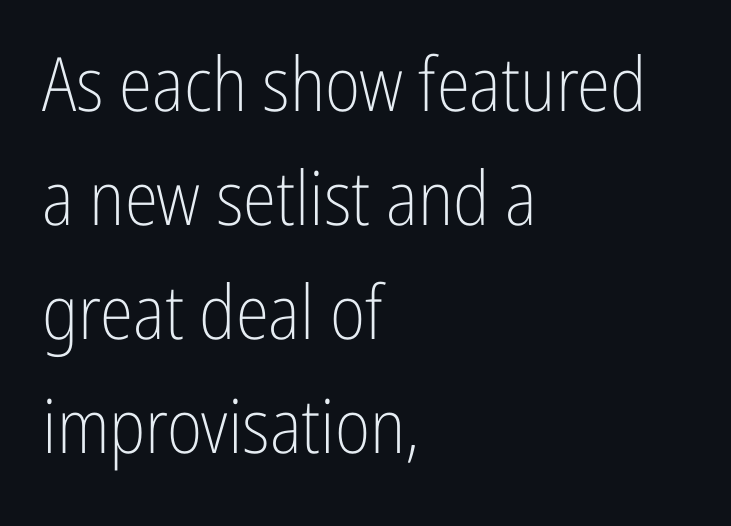
Varying glyph widths throughout — classic text-font behaviour. The lines in this sample share a left origin and differ only in where they stop. You could call the tracking neutral — neither tight nor loose. Leading: standard. It's the straight-up-and-down kind of type. Descender tails drop into unmarked territory.
